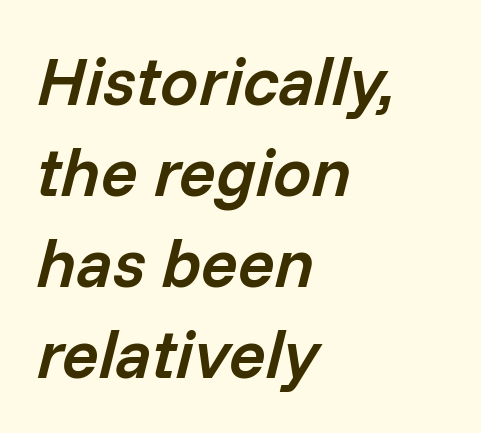
The image shows 68 px semibold type, italic (leaning right); set left-aligned, normal line spacing (1.34x), normal letter spacing, not underlined; low stroke contrast and a medium x-height.
